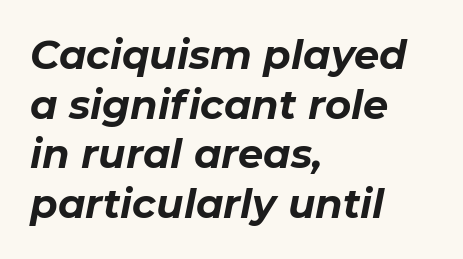
The image shows 40 px bold type, italic (leaning right); set left-aligned, line spacing 1.24x, normal letter spacing, not underlined; low stroke contrast and a medium x-height.
